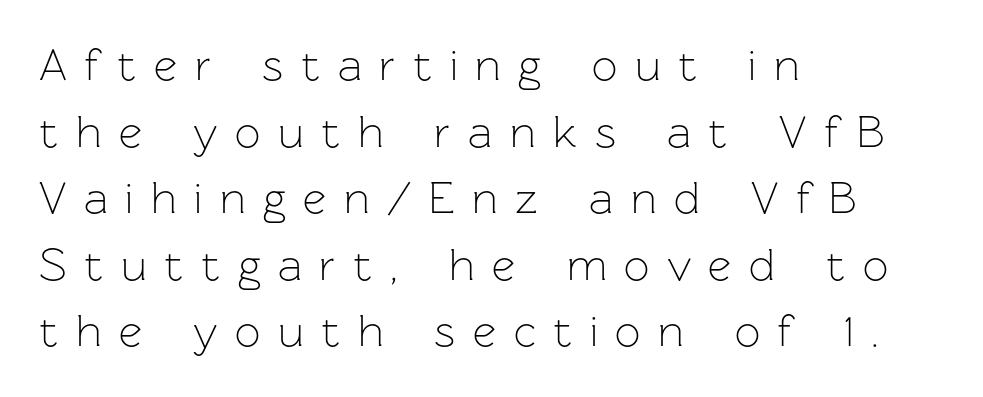
Q: Is the text bold? A: No.
Q: Is the text italic (slanted)? A: No, it is upright.
Q: Is the typeface a serif or a sans-serif typeface? A: Sans-serif.
Q: Is the text underlined? A: No.
Q: How is the paragraph aligned? A: Left-aligned.
Q: Is the spacing between letters normal or unusually wide? A: Unusually wide.
Q: Is the spacing between lines tight, normal or loose? A: Normal.
Q: Width (condensed, normal, or wide)? A: Normal.
Q: Stroke contrast? A: Low.
Q: x-height? A: Medium.
Q: Monospaced? A: No.
